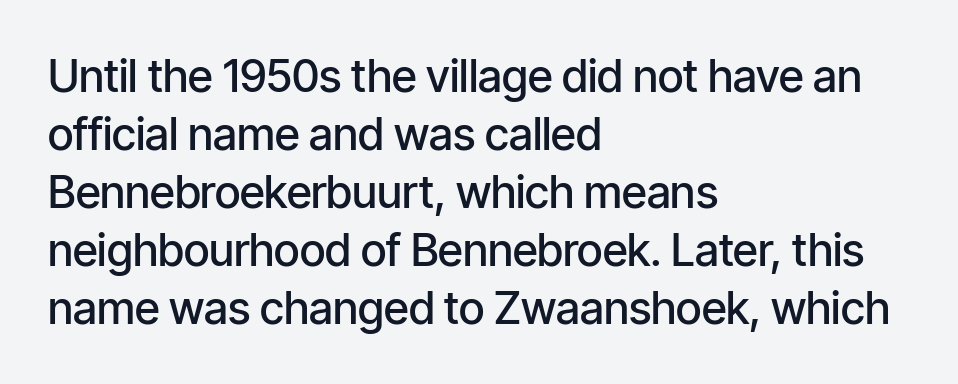
Is there much room between lines? A standard amount, neither cramped nor airy. Words appear dense and cohesive because spacing is normal. The type family on display is of the sans-serif kind. This is moderately heavy type, rendered in semibold.
